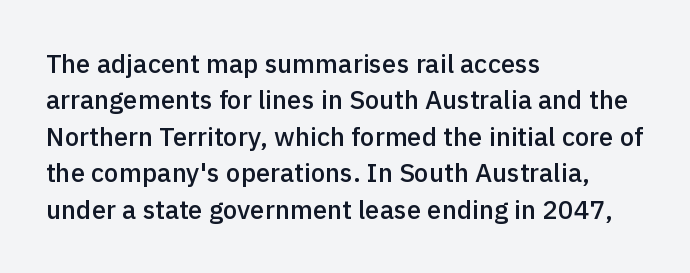
Q: Is the text bold? A: Semi-bold.
Q: Is the text italic (slanted)? A: No, it is upright.
Q: Is the text underlined? A: No.
Q: How is the paragraph aligned? A: Left-aligned.
Q: Is the spacing between letters normal or unusually wide? A: Normal.
Q: Is the spacing between lines tight, normal or loose? A: Normal.
